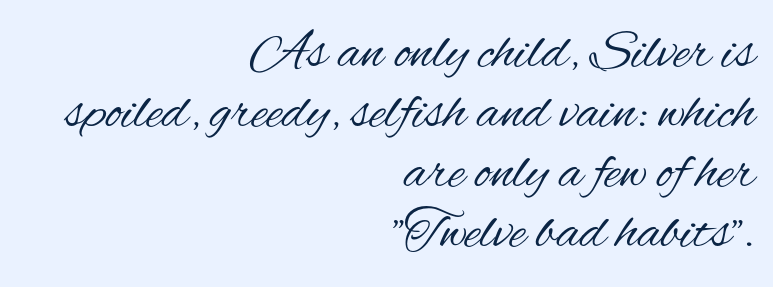
The image shows 56 px regular-weight, condensed sans-serif type; set right-aligned, tight line spacing (1.07x), normal letter spacing, not underlined; medium stroke contrast and a small x-height.
